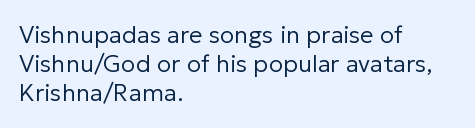
The image shows 24 px text type, upright; set left-aligned, line spacing 1.21x, normal letter spacing, not underlined.
